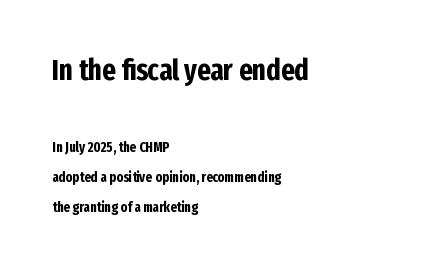
The image shows 29 px bold, condensed sans-serif type, upright; set left-aligned, loose line spacing (2.16x), normal letter spacing, not underlined; the first (top) block is 2.07x larger; low stroke contrast and a medium x-height.
